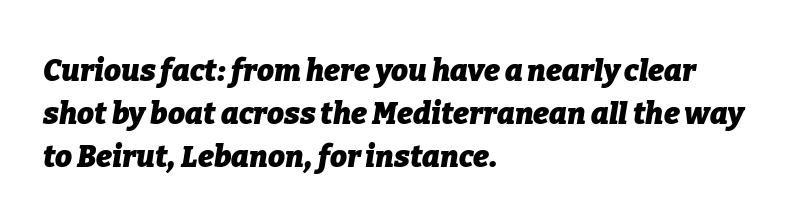
In terms of leading, this rendering sits right in the middle. Pretty heavy lettering here — definitely bold. The glyphs are unaccompanied by any horizontal stroke below them. Short note: letters normally spaced. Each letter keeps its own natural width here, so spacing adapts to shape. Compared with a centered layout, this one pins lines to the left instead.
